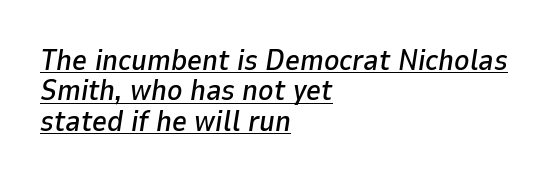
{"italic": "yes", "lean": "right", "slant_degrees": 9, "width": "normal", "stroke_contrast": "low", "x_height": "medium", "monospaced": "no", "underline": "yes", "align": "left", "line_spacing": "tight", "line_spacing_ratio": 1.05, "letter_spacing": "normal", "letter_spacing_em": 0.0, "glyph_px": 29}
